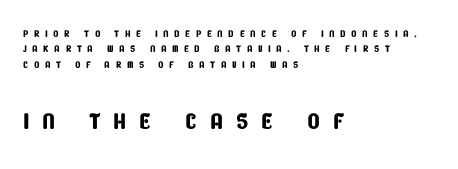
{"serif": "no", "width": "condensed", "stroke_contrast": "low", "x_height": "large", "monospaced": "no", "underline": "no", "align": "left", "line_spacing": "tight", "line_spacing_ratio": 1.1, "letter_spacing": "wide", "letter_spacing_em": 0.39, "larger_block": "second", "size_ratio": 2.36, "glyph_px": 33}
